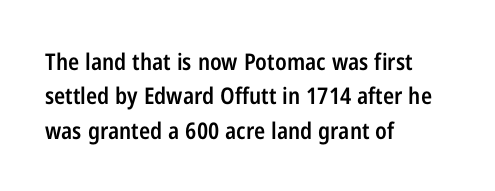
{"italic": "no", "bold": "semi", "underline": "no", "align": "left", "line_spacing": "normal", "line_spacing_ratio": 1.49, "letter_spacing": "normal", "letter_spacing_em": 0.0, "glyph_px": 23}
